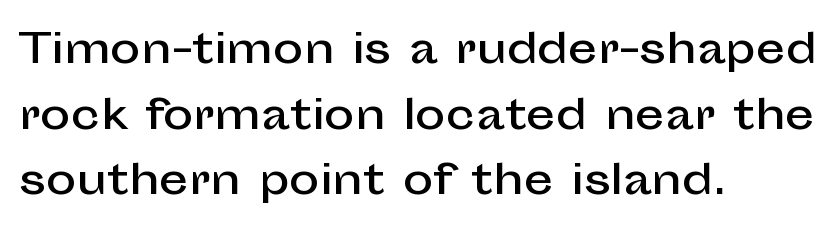
The image shows 41 px sans-serif type, upright; set left-aligned, normal line spacing (1.6x), normal letter spacing, not underlined; low stroke contrast and a medium x-height.
